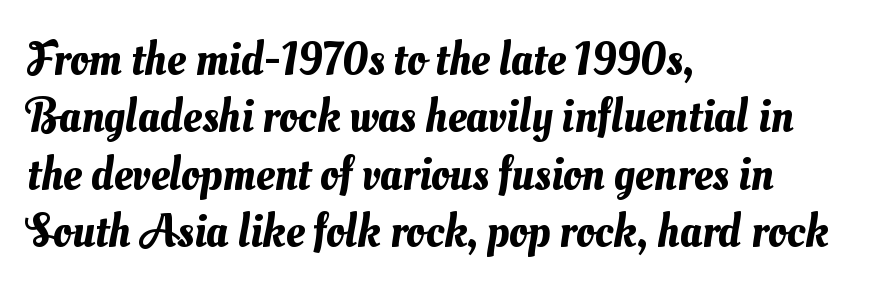
Underline: absent. A student would call this left alignment; a typographer would say flush left, rag right. Is there much room between lines? A standard amount, neither cramped nor airy. A typesetter would call this proportional, since set widths differ per character. Here the glyphs are tracked normally, forming tight word shapes.
